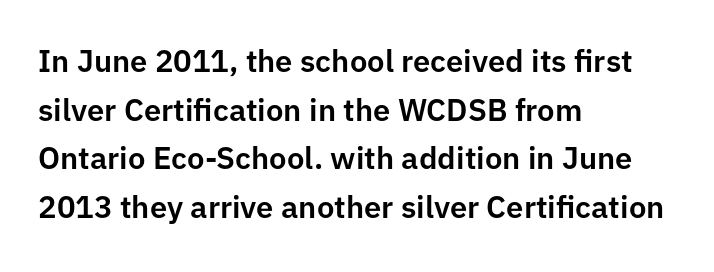
The image shows 31 px sans-serif type, upright; set left-aligned, normal line spacing (1.57x), normal letter spacing, not underlined; low stroke contrast and a medium x-height.
